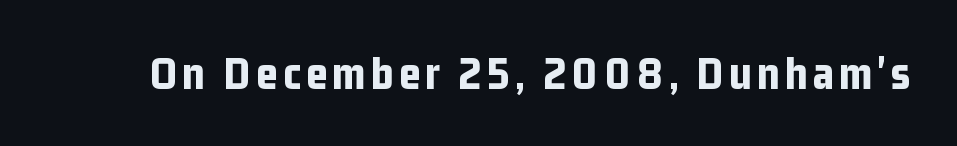
Q: Is the text bold? A: Yes.
Q: Is the text italic (slanted)? A: No, it is upright.
Q: Is the typeface a serif or a sans-serif typeface? A: Sans-serif.
Q: Is the text underlined? A: No.
Q: Width (condensed, normal, or wide)? A: Condensed.
Q: Stroke contrast? A: Low.
Q: x-height? A: Medium.
Q: Monospaced? A: No.
